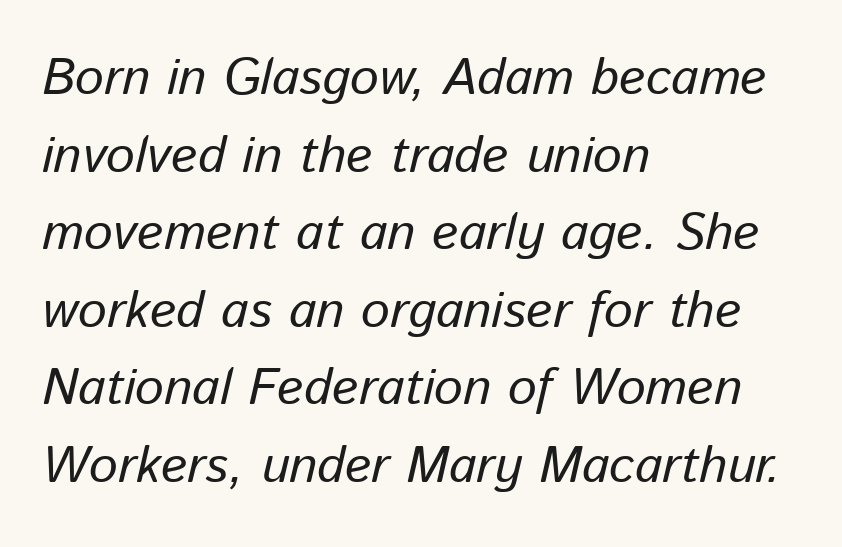
The image shows 51 px regular-weight type, italic (leaning right); set left-aligned, normal line spacing (1.52x), normal letter spacing, not underlined; low stroke contrast and a medium x-height.
